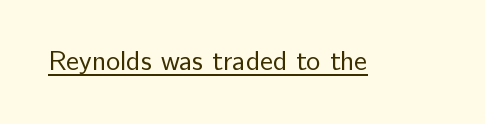
The image shows 27 px text type, upright; set normal letter spacing, underlined.
